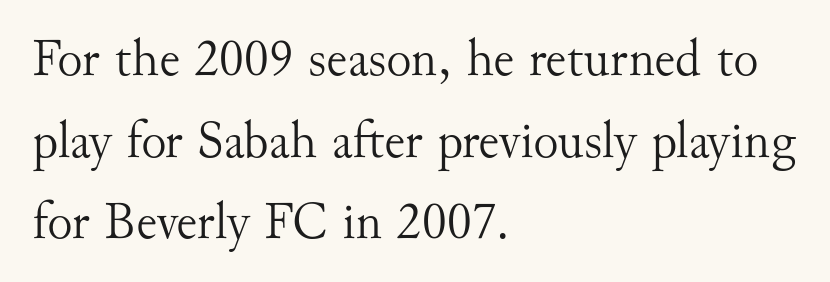
Q: Is the text bold? A: No.
Q: Is the text italic (slanted)? A: No, it is upright.
Q: Is the typeface a serif or a sans-serif typeface? A: Serif.
Q: Is the text underlined? A: No.
Q: How is the paragraph aligned? A: Left-aligned.
Q: Is the spacing between letters normal or unusually wide? A: Normal.
Q: Is the spacing between lines tight, normal or loose? A: Normal.
Q: Width (condensed, normal, or wide)? A: Normal.
Q: Stroke contrast? A: Medium.
Q: x-height? A: Small.
Q: Monospaced? A: No.
